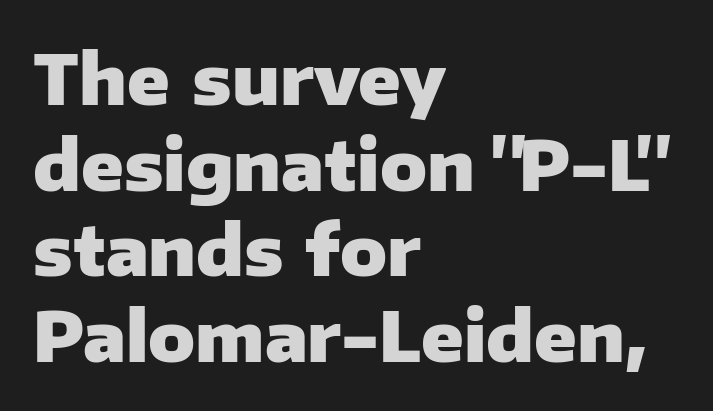
The image shows 69 px heavy sans-serif type, upright; set left-aligned, line spacing 1.24x, normal letter spacing, not underlined; low stroke contrast and a medium x-height.
